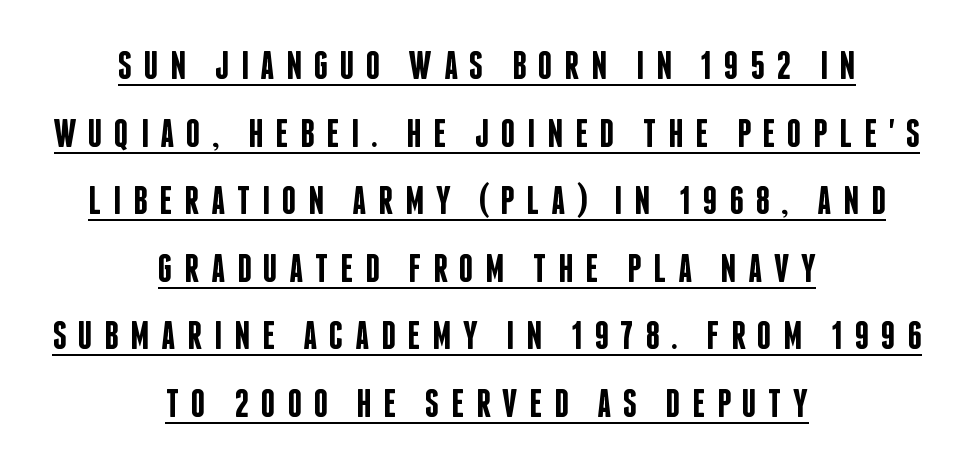
The image shows 40 px semibold, condensed sans-serif type, upright; set centered, normal line spacing (1.69x), unusually wide letter spacing (+0.29 em), underlined; low stroke contrast and a large x-height.
